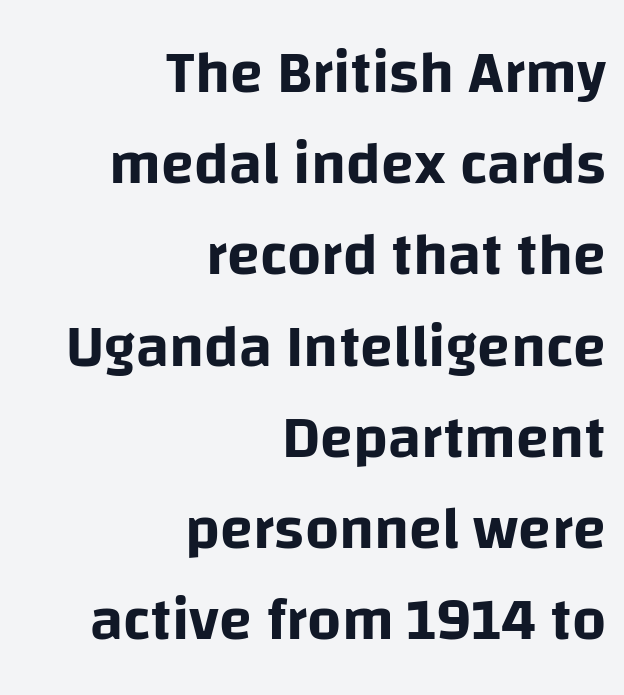
{"serif": "no", "italic": "no", "width": "normal", "stroke_contrast": "low", "x_height": "large", "monospaced": "no", "underline": "no", "align": "right", "line_spacing": "normal", "line_spacing_ratio": 1.52, "letter_spacing": "normal", "letter_spacing_em": 0.0, "glyph_px": 60}
